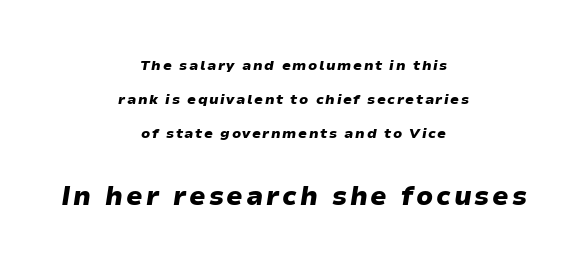
Honestly, there is no underline to notice here at all. If you folded the block vertically in half, each line would mirror itself in length. The block sitting lower on the canvas is the one with enlarged characters. In terms of leading, this rendering errs on the spacious side.
